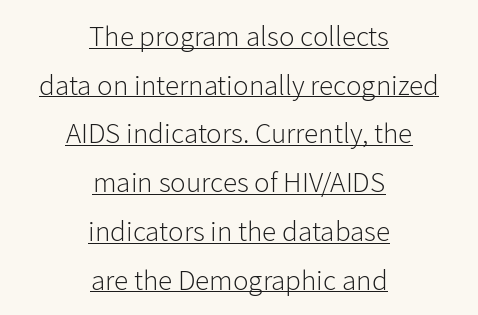
Do the characters align in a grid? No, the font is proportional. Notice how the stems are strictly vertical — no italics here. Short and long lines alike share a common midpoint. Students, observe the line beneath the letters — that is underlining. The letterforms sit shoulder to shoulder at normal distance. The leading is moderate, giving the passage an even texture.
